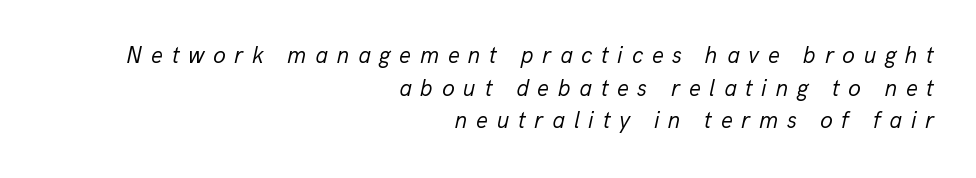
Style check: oblique. In terms of letterspacing, this is a distinctly airy, spread setting. Reading down the column, the eye jumps a familiar distance to each next line. Stem width sits at or under what a default text font uses. The space beneath each line is pristine and unruled. The typesetter chose a ragged-left arrangement here.
